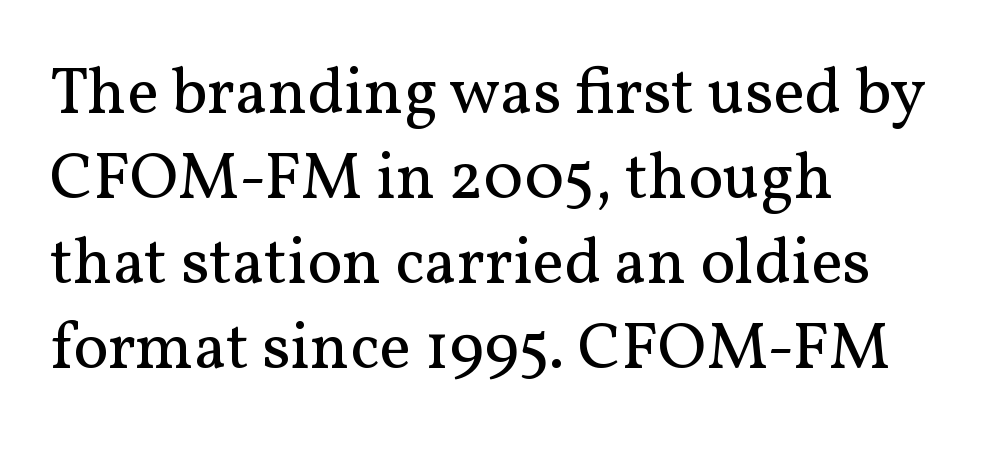
The image shows 66 px regular-weight serif type, upright; set left-aligned, normal line spacing (1.29x), normal letter spacing, not underlined; medium stroke contrast and a medium x-height.
